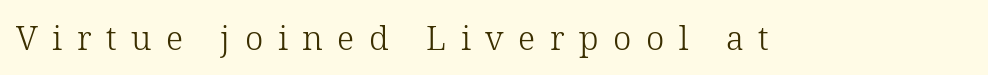
The image shows 33 px light serif type, upright; set unusually wide letter spacing (+0.44 em), not underlined; low stroke contrast and a medium x-height.
